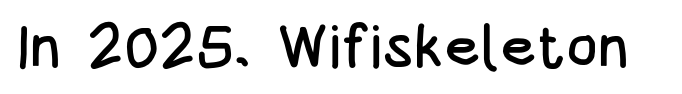
The image shows 59 px condensed sans-serif type, upright; set normal letter spacing, not underlined; low stroke contrast and a large x-height.
